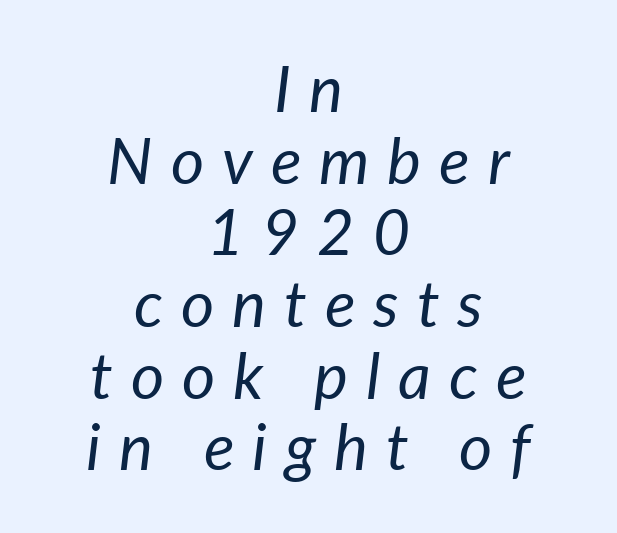
Varying glyph widths throughout — classic text-font behaviour. Someone cranked the tracking dial way up on this one. The whole block is typeset with a tilt. A quiet, ordinary-to-light weight characterises the typeface. The strip under each line holds only bare page. Quick note: interline space is minimal.
